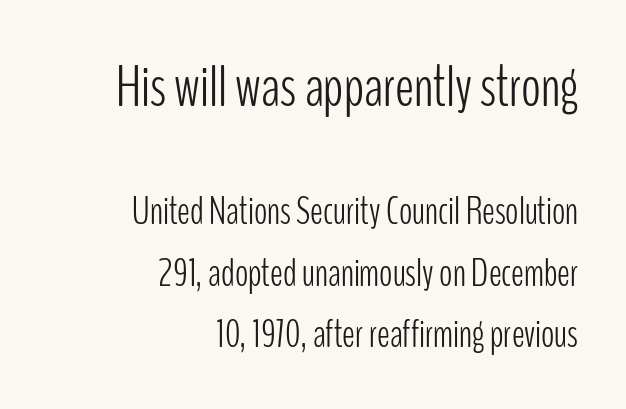
The image shows 58 px light, condensed sans-serif type, upright; set right-aligned, normal line spacing (1.57x), normal letter spacing, not underlined; the first (top) block is 1.49x larger; low stroke contrast and a medium x-height.
